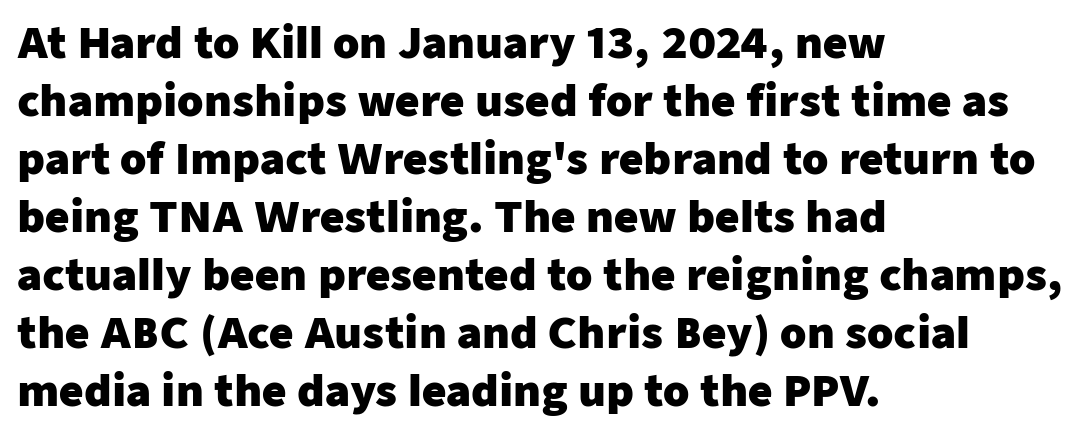
The image shows 42 px heavy sans-serif type, upright; set left-aligned, normal line spacing (1.38x), normal letter spacing, not underlined; low stroke contrast and a medium x-height.
